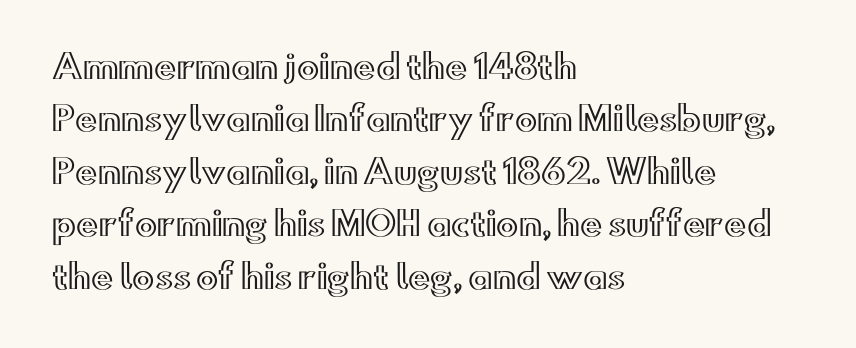
The tracking reads as untouched default to a designer's eye. The lettering stays uniformly vertical, giving the passage a roman look. No word sits above an underline. Teacher's note: observe the even left margin — that is flush-left alignment. Proportional: the letters do not fall into vertical columns.
